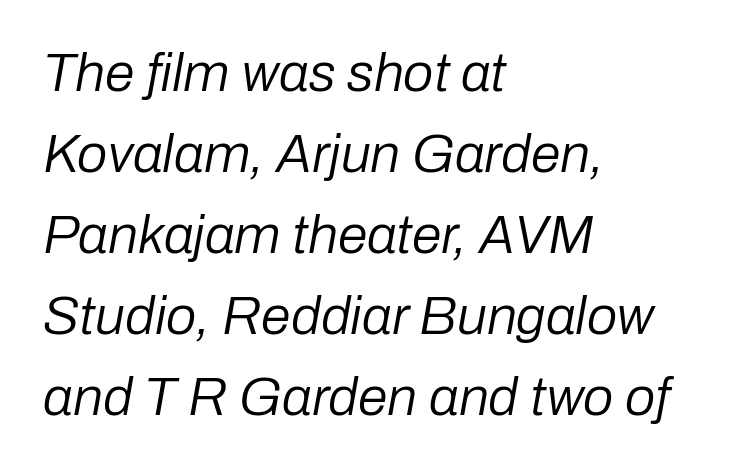
This sample is left-justified, so line endings fall wherever the words run out. If you measured baseline to baseline, you'd find a middling distance. Character widths vary here, with narrow letters taking less room than wide ones. Descender tails drop into unmarked territory. An italicized treatment has been applied to the whole sample.
